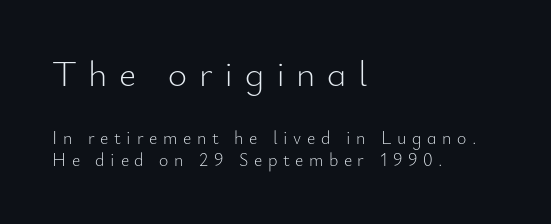
Q: Is the text bold? A: No.
Q: Is the text italic (slanted)? A: No, it is upright.
Q: Is the typeface a serif or a sans-serif typeface? A: Sans-serif.
Q: Is the text underlined? A: No.
Q: How is the paragraph aligned? A: Left-aligned.
Q: Is the spacing between letters normal or unusually wide? A: Unusually wide.
Q: Which block of text is set in a larger size, the first (top) or the second (bottom)? A: The first (top) one.
Q: Width (condensed, normal, or wide)? A: Normal.
Q: Stroke contrast? A: Low.
Q: x-height? A: Small.
Q: Monospaced? A: No.
